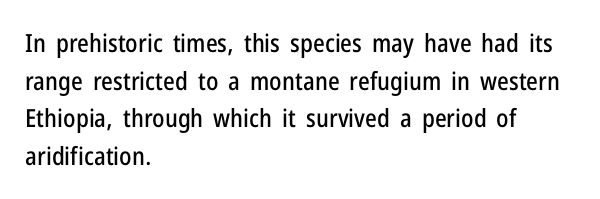
{"italic": "no", "underline": "no", "align": "left", "line_spacing": "normal", "line_spacing_ratio": 1.51, "letter_spacing": "normal", "letter_spacing_em": 0.0, "glyph_px": 25}
